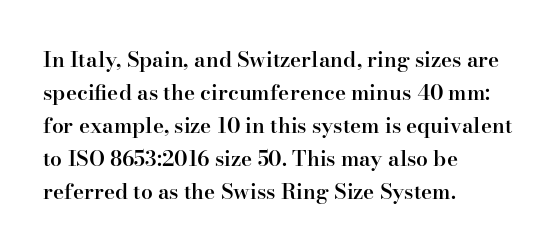
The image shows 21 px text type, upright; set left-aligned, normal line spacing (1.57x), normal letter spacing, not underlined.
